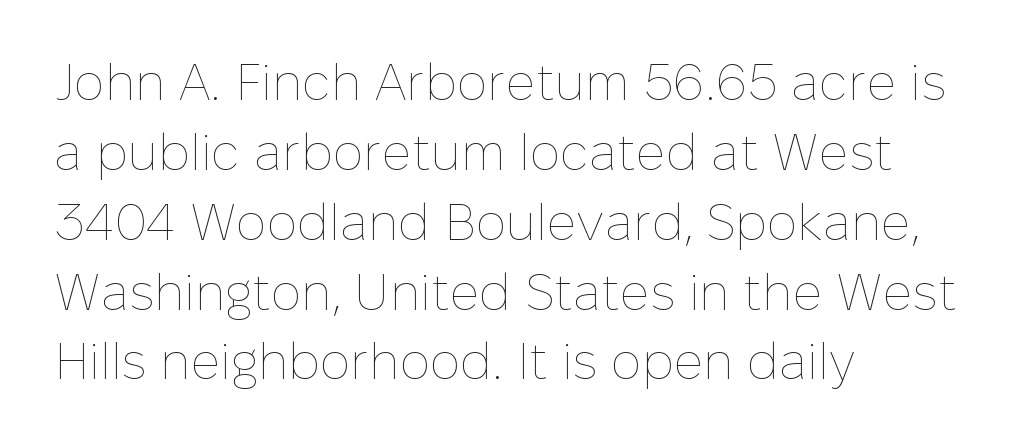
The image shows 51 px thin type, upright; set left-aligned, normal line spacing (1.37x), normal letter spacing, not underlined; low stroke contrast and a medium x-height.
